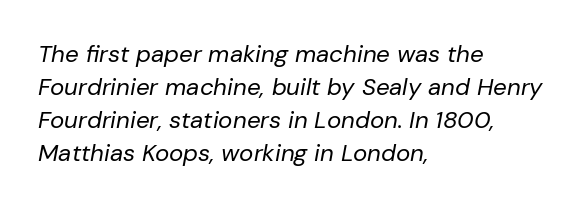
The image shows 24 px text type, italic (leaning right); set left-aligned, normal line spacing (1.38x), normal letter spacing, not underlined.
